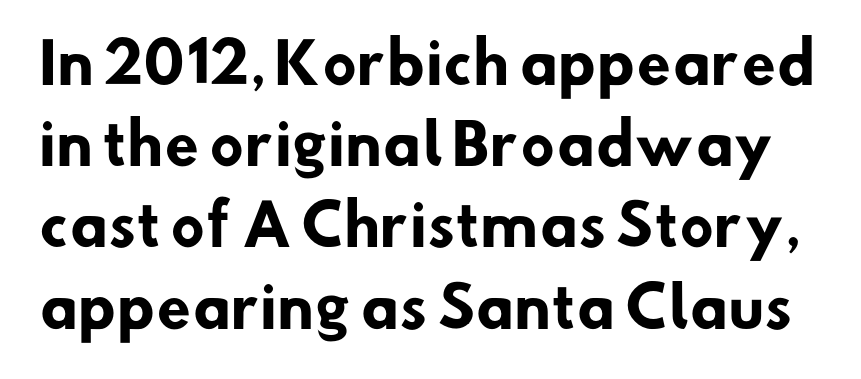
The strokes are fattened all the way to bold. Each word holds together tightly as a unit, with standard inter-letter gaps. Summary of vertical rhythm: regular, with standard interline spacing. Rule under the text: the space is simply empty. Note the varied advance widths — an 'i' is clearly narrower than an 'm'. The type family on display is of the sans-serif kind.
